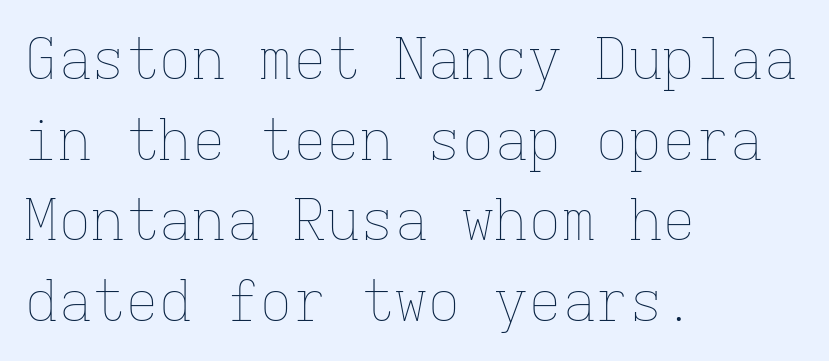
The image shows 56 px thin type, upright, monospaced; set left-aligned, normal line spacing (1.44x), normal letter spacing, not underlined; low stroke contrast and a medium x-height.
